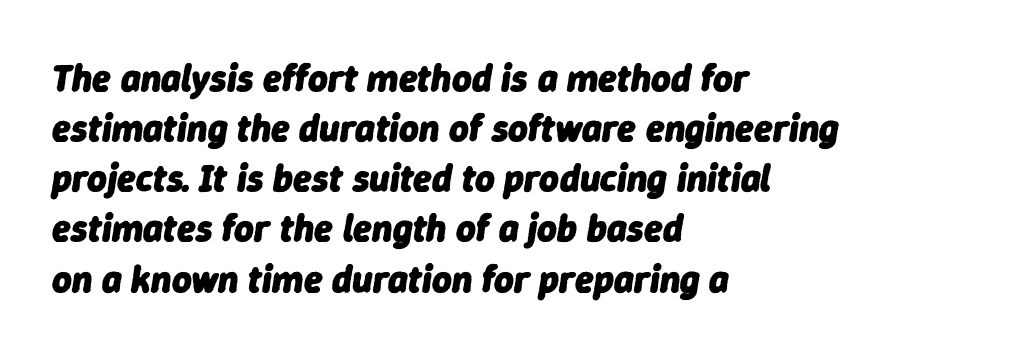
Caption: multi-line text, flush left, ragged right. Leading matches the norm, producing a regular column. A clean baseline with only descenders dipping below it. Glyph-to-glyph distance matches everyday printed text.
